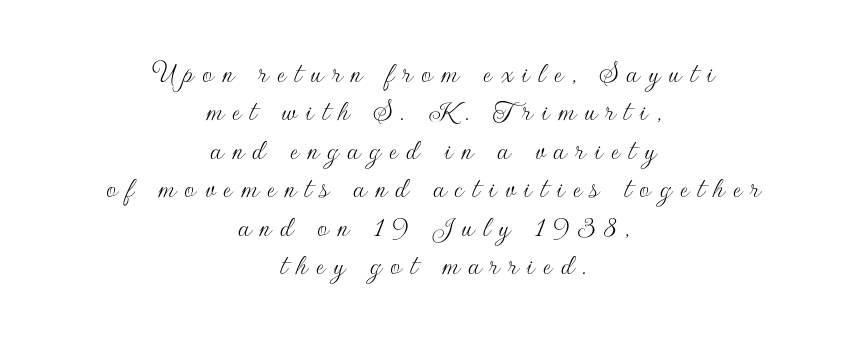
Teacher's note: observe the equal gaps on both sides — that is centered alignment. The letters carry no serifs — their stems end cleanly without finishing strokes. The gaps between neighbouring characters are conspicuously large. The space beneath each line is pristine and unruled.
